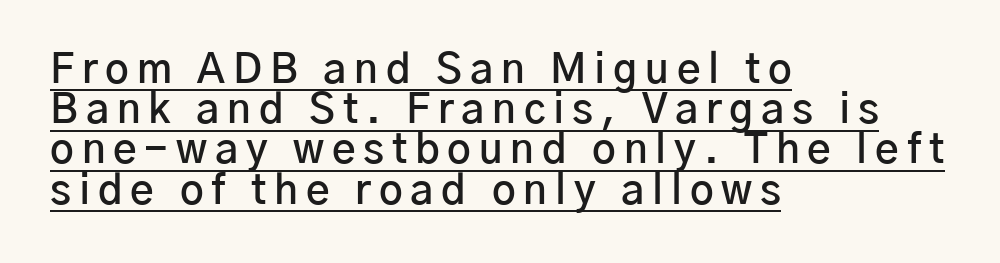
Q: Is the text bold? A: Semi-bold.
Q: Is the text italic (slanted)? A: No, it is upright.
Q: Is the typeface a serif or a sans-serif typeface? A: Sans-serif.
Q: Is the text underlined? A: Yes.
Q: How is the paragraph aligned? A: Left-aligned.
Q: Is the spacing between lines tight, normal or loose? A: Tight.
Q: Width (condensed, normal, or wide)? A: Normal.
Q: Stroke contrast? A: Low.
Q: x-height? A: Medium.
Q: Monospaced? A: No.
